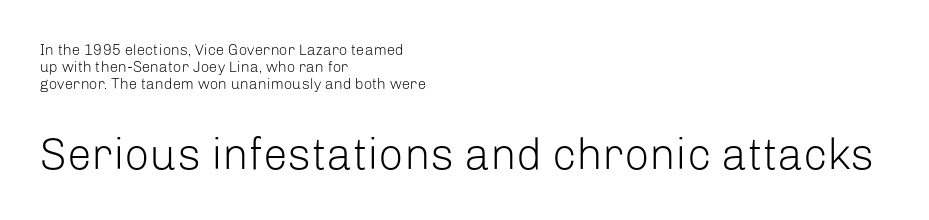
{"serif": "no", "italic": "no", "bold": "no", "weight": "light", "width": "normal", "stroke_contrast": "low", "x_height": "medium", "monospaced": "no", "underline": "no", "align": "left", "line_spacing": "tight", "line_spacing_ratio": 1.15, "letter_spacing": "normal", "letter_spacing_em": 0.0, "larger_block": "second", "size_ratio": 2.93, "glyph_px": 44}
